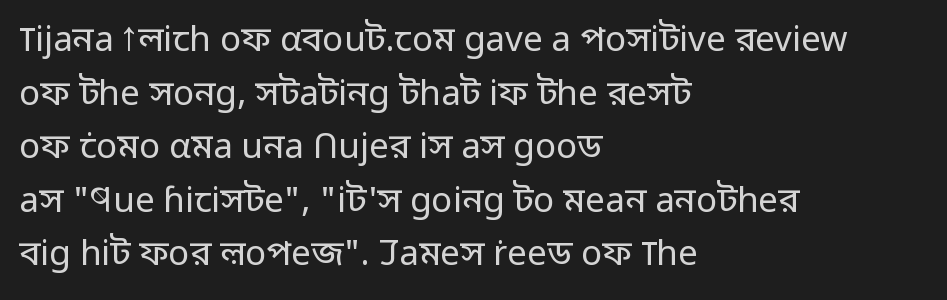
Q: Is the text bold? A: No.
Q: Is the text italic (slanted)? A: No, it is upright.
Q: Is the typeface a serif or a sans-serif typeface? A: Sans-serif.
Q: Is the text underlined? A: No.
Q: How is the paragraph aligned? A: Left-aligned.
Q: Is the spacing between letters normal or unusually wide? A: Normal.
Q: Is the spacing between lines tight, normal or loose? A: Normal.
Q: Width (condensed, normal, or wide)? A: Normal.
Q: Stroke contrast? A: Low.
Q: x-height? A: Medium.
Q: Monospaced? A: No.
